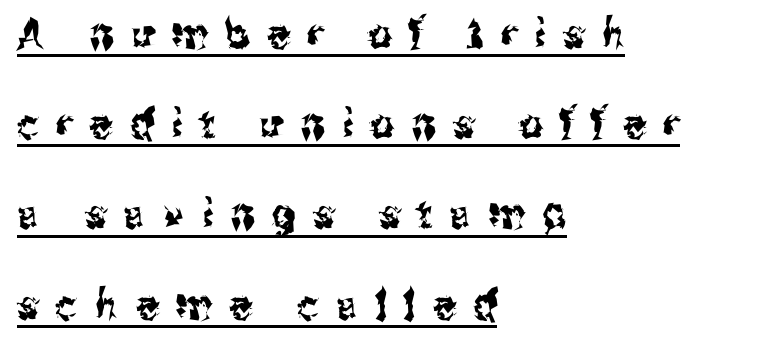
Q: Is the text italic (slanted)? A: No, it is upright.
Q: Is the typeface a serif or a sans-serif typeface? A: Sans-serif.
Q: Is the text underlined? A: Yes.
Q: How is the paragraph aligned? A: Left-aligned.
Q: Is the spacing between letters normal or unusually wide? A: Unusually wide.
Q: Is the spacing between lines tight, normal or loose? A: Loose.
Q: Width (condensed, normal, or wide)? A: Condensed.
Q: Stroke contrast? A: Medium.
Q: x-height? A: Medium.
Q: Monospaced? A: No.
